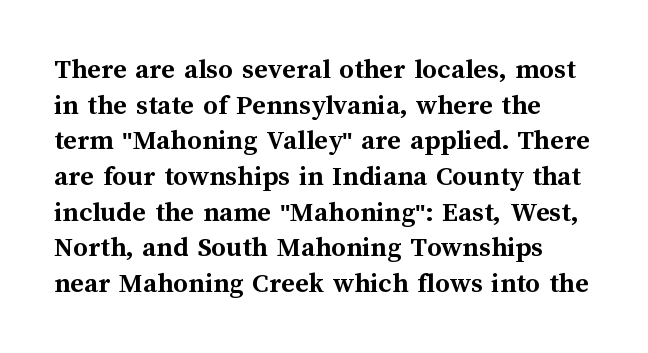
The letters stand straight up with perfectly vertical stems. Letters rest on an invisible, unmarked baseline. Here the designer chose a conventional face with non-uniform glyph widths. I'd describe the lettering as bold — thick and assertive. Tracking value appears to be zero — textbook default spacing.
